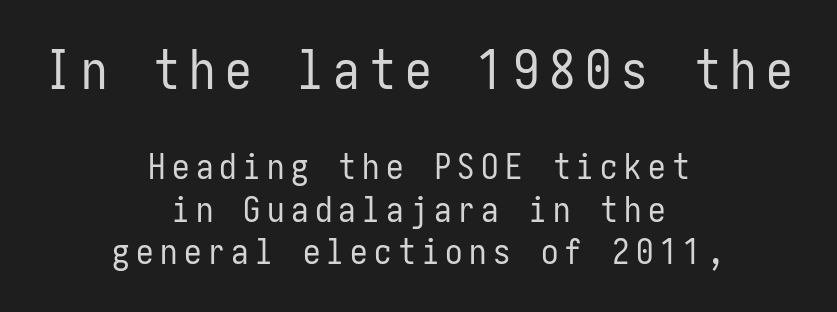
The image shows 53 px regular-weight, condensed sans-serif type, upright; set centered, line spacing 1.22x, not underlined; the first (top) block is 1.51x larger; low stroke contrast and a medium x-height.
